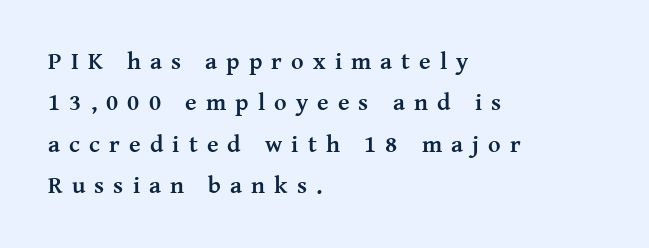
Q: Is the text bold? A: Yes.
Q: Is the text italic (slanted)? A: No, it is upright.
Q: Is the text underlined? A: No.
Q: How is the paragraph aligned? A: Left-aligned.
Q: Is the spacing between letters normal or unusually wide? A: Unusually wide.
